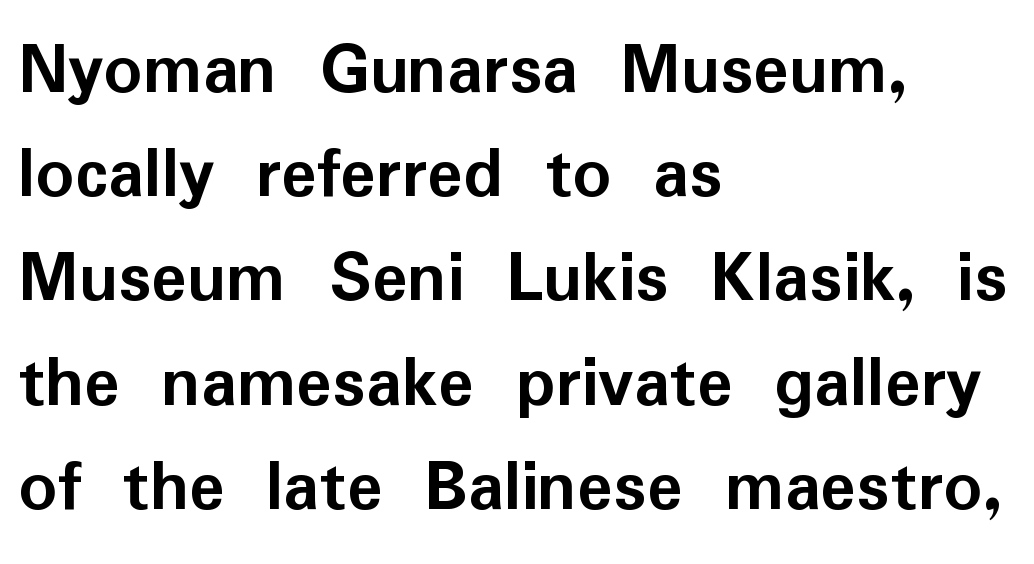
Q: Is the text bold? A: Yes.
Q: Is the text italic (slanted)? A: No, it is upright.
Q: Is the typeface a serif or a sans-serif typeface? A: Sans-serif.
Q: Is the text underlined? A: No.
Q: How is the paragraph aligned? A: Left-aligned.
Q: Is the spacing between letters normal or unusually wide? A: Normal.
Q: Is the spacing between lines tight, normal or loose? A: Normal.
Q: Width (condensed, normal, or wide)? A: Normal.
Q: Stroke contrast? A: Low.
Q: x-height? A: Medium.
Q: Monospaced? A: No.
